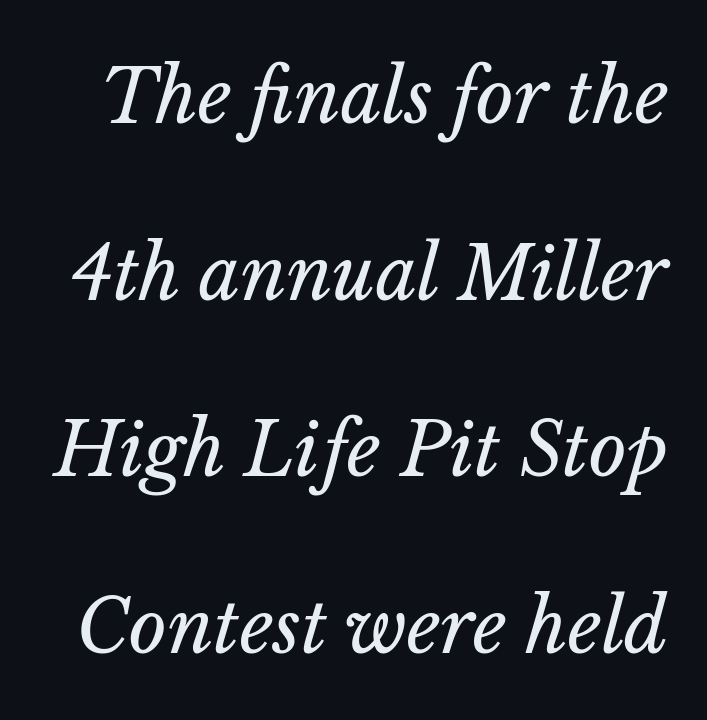
Q: Is the text bold? A: No.
Q: Is the text italic (slanted)? A: Yes, it leans right by about 14 degrees.
Q: Is the text underlined? A: No.
Q: Is the spacing between letters normal or unusually wide? A: Normal.
Q: Is the spacing between lines tight, normal or loose? A: Loose.
Q: Width (condensed, normal, or wide)? A: Normal.
Q: Stroke contrast? A: Low.
Q: x-height? A: Medium.
Q: Monospaced? A: No.
